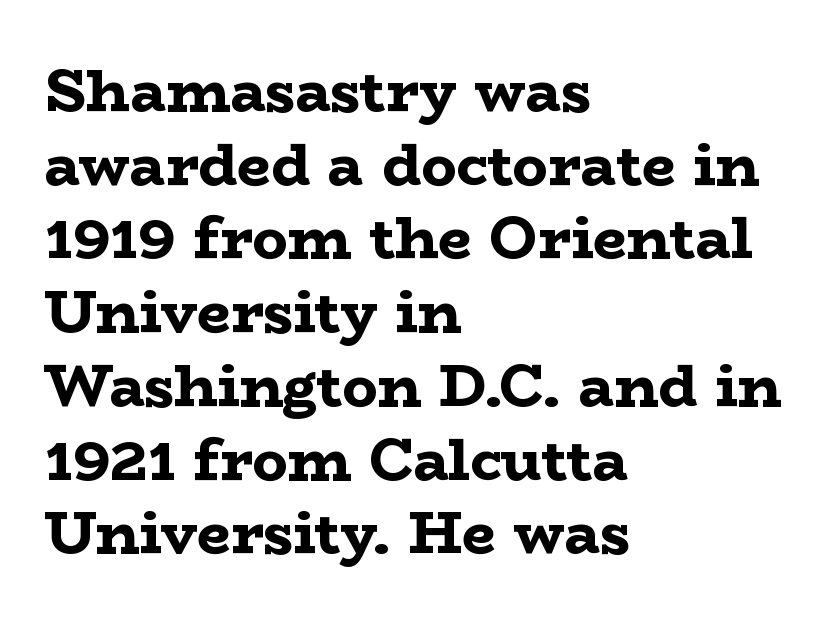
Think of a printed novel: that variable character pitch is what you see here. Every character sits straight up, as roman type does. This rendering leaves character spacing at its baseline value. The typesetter chose a ragged-right arrangement here. These lines sit exactly where default settings would place them.
